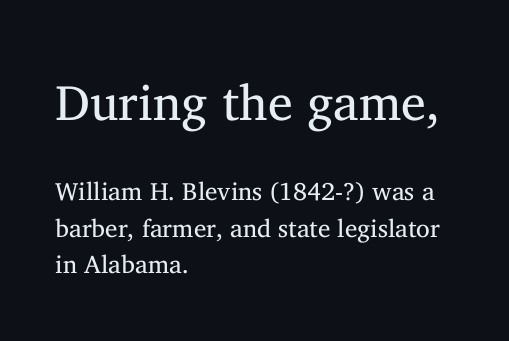
{"serif": "yes", "italic": "no", "bold": "no", "weight": "regular", "width": "normal", "stroke_contrast": "medium", "x_height": "medium", "monospaced": "no", "underline": "no", "align": "left", "line_spacing": "normal", "line_spacing_ratio": 1.45, "letter_spacing": "normal", "letter_spacing_em": 0.0, "larger_block": "first", "size_ratio": 2.0, "glyph_px": 50}
